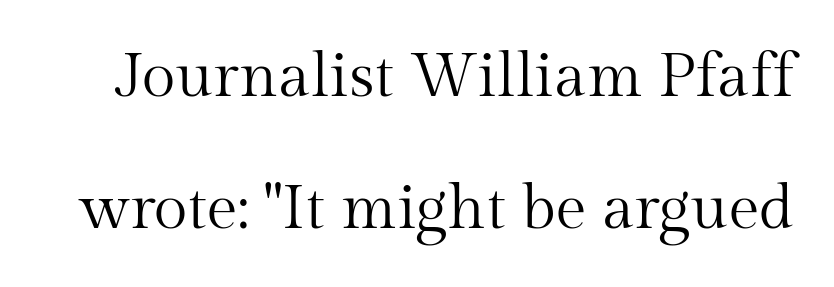
{"serif": "yes", "italic": "no", "bold": "no", "weight": "regular", "width": "normal", "stroke_contrast": "medium", "x_height": "medium", "monospaced": "no", "underline": "no", "line_spacing": "loose", "line_spacing_ratio": 2.13, "letter_spacing": "normal", "letter_spacing_em": 0.0, "glyph_px": 62}
